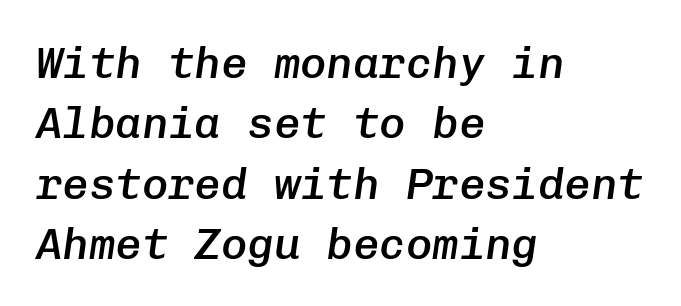
Q: Is the text bold? A: Semi-bold.
Q: Is the text italic (slanted)? A: Yes, it leans right by about 8 degrees.
Q: Is the text underlined? A: No.
Q: How is the paragraph aligned? A: Left-aligned.
Q: Is the spacing between letters normal or unusually wide? A: Normal.
Q: Is the spacing between lines tight, normal or loose? A: Normal.
Q: Width (condensed, normal, or wide)? A: Normal.
Q: Stroke contrast? A: Low.
Q: x-height? A: Medium.
Q: Monospaced? A: Yes.
